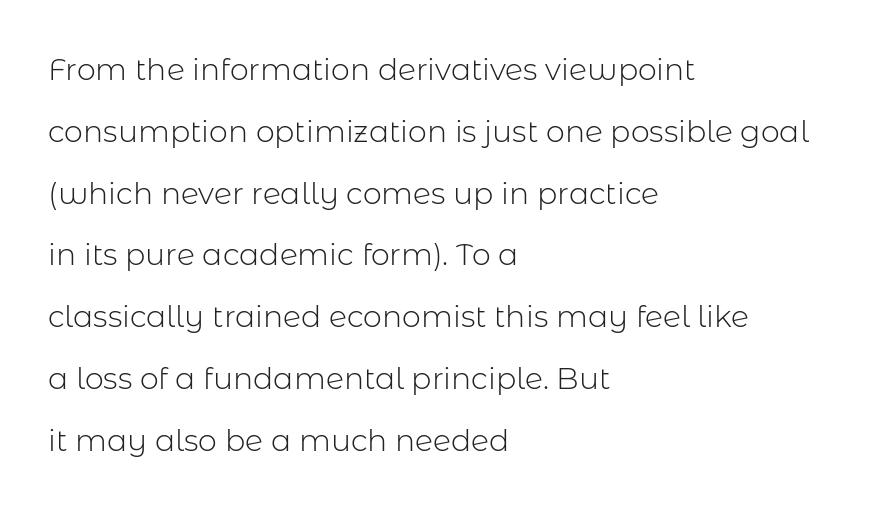
The image shows 30 px light sans-serif type, upright; set left-aligned, loose line spacing (2.06x), normal letter spacing, not underlined; low stroke contrast and a medium x-height.
